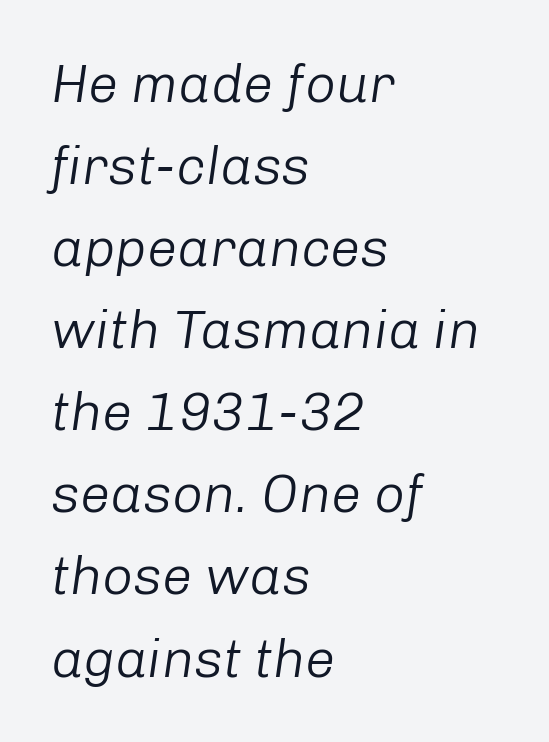
The image shows 54 px light type, italic (leaning right); set left-aligned, normal line spacing (1.52x), normal letter spacing, not underlined; low stroke contrast and a medium x-height.
